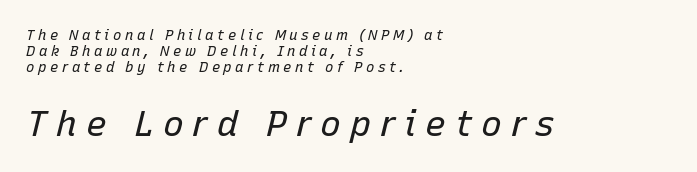
{"italic": "yes", "lean": "right", "slant_degrees": 15, "bold": "no", "weight": "regular", "width": "normal", "stroke_contrast": "low", "x_height": "medium", "monospaced": "no", "underline": "no", "align": "left", "line_spacing": "tight", "line_spacing_ratio": 1.15, "letter_spacing": "wide", "letter_spacing_em": 0.25, "larger_block": "second", "size_ratio": 2.5, "glyph_px": 35}
